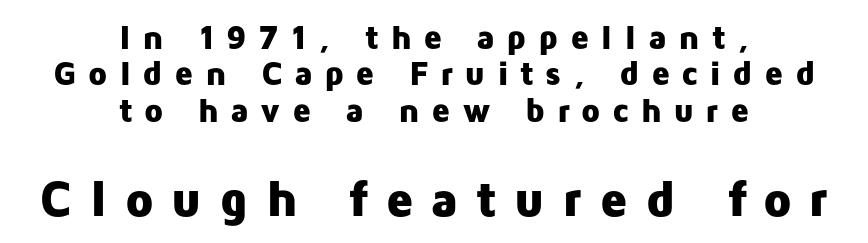
The image shows 51 px heavy sans-serif type, upright; set centered, tight line spacing (1.07x), unusually wide letter spacing (+0.33 em), not underlined; the second (bottom) block is 1.5x larger; low stroke contrast and a medium x-height.
